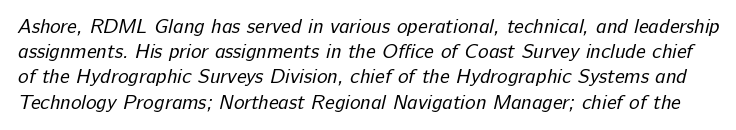
Nothing heavy about these letters — not bold at all. Unmarked baselines from the first word to the last. Letter spacing: default. What's the leading like? Ordinary, nothing unusual.
